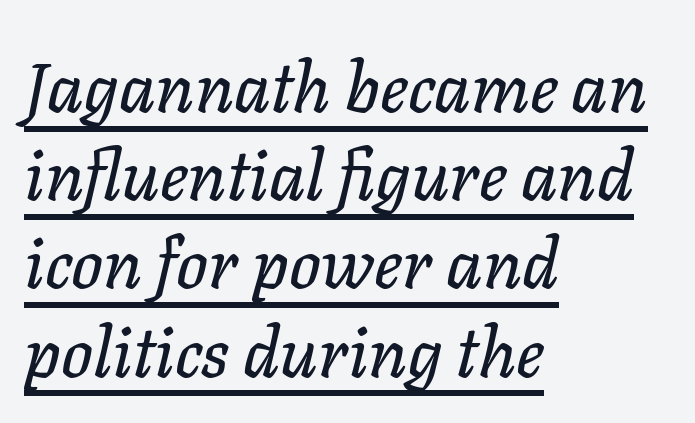
{"italic": "yes", "lean": "right", "slant_degrees": 11, "width": "normal", "stroke_contrast": "low", "x_height": "medium", "monospaced": "no", "underline": "yes", "align": "left", "line_spacing": "normal", "line_spacing_ratio": 1.26, "letter_spacing": "normal", "letter_spacing_em": 0.0, "glyph_px": 70}
